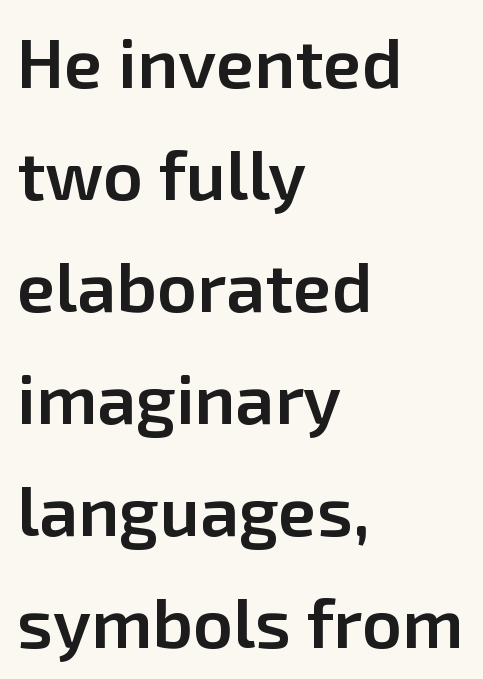
The image shows 70 px semibold sans-serif type, upright; set left-aligned, normal line spacing (1.6x), normal letter spacing, not underlined; low stroke contrast and a medium x-height.
